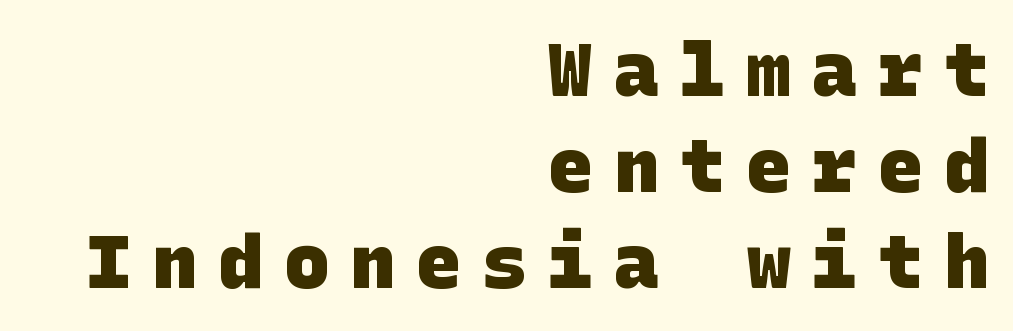
The image shows 75 px heavy sans-serif type; set right-aligned, normal line spacing (1.28x), unusually wide letter spacing (+0.28 em), not underlined; low stroke contrast and a large x-height.
